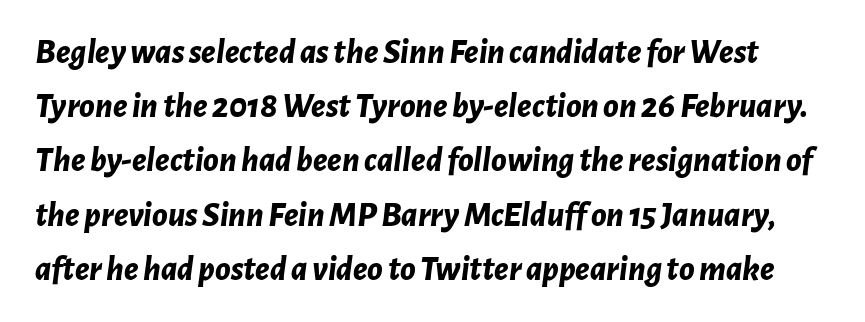
{"italic": "yes", "lean": "right", "slant_degrees": 7, "bold": "yes", "weight": "bold", "width": "normal", "stroke_contrast": "low", "x_height": "medium", "monospaced": "no", "underline": "no", "line_spacing": "normal", "line_spacing_ratio": 1.55, "letter_spacing": "normal", "letter_spacing_em": 0.0, "glyph_px": 35}
